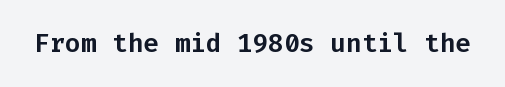
Is there any slant? The stems are plumb. Descenders are the only things crossing below the line. The line texture is even and compact thanks to regular tracking.
